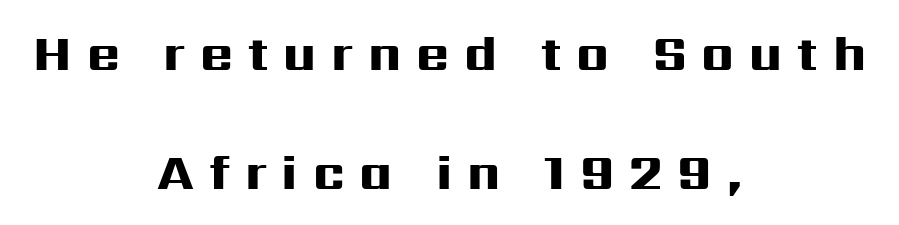
Rows of type keep a wide berth in the vertical direction. A student would call this center alignment; a typographer would say set centered. Here the designer chose a conventional face with non-uniform glyph widths. Heavy-handed strokes throughout: this text is bold. The designer went with a sans here, leaving each stem footless.
